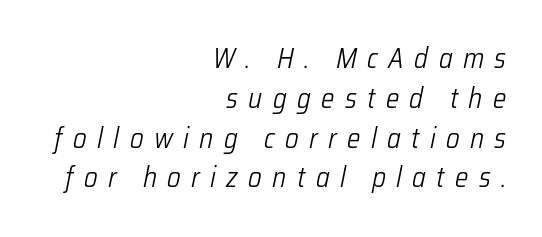
The image shows 28 px light, condensed type, italic (leaning right); set right-aligned, normal line spacing (1.42x), unusually wide letter spacing (+0.37 em), not underlined; low stroke contrast and a medium x-height.
